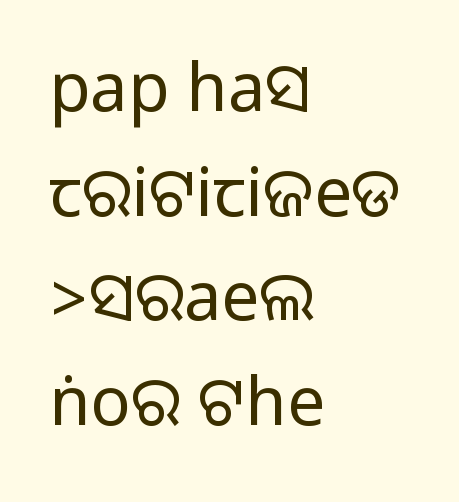
The image shows 67 px sans-serif type, upright; set left-aligned, normal line spacing (1.56x), normal letter spacing, not underlined; medium stroke contrast.
